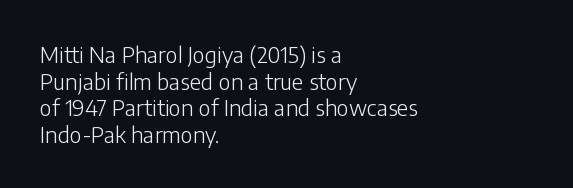
Q: Is the text bold? A: No.
Q: Is the text italic (slanted)? A: No, it is upright.
Q: Is the text underlined? A: No.
Q: How is the paragraph aligned? A: Left-aligned.
Q: Is the spacing between letters normal or unusually wide? A: Normal.
